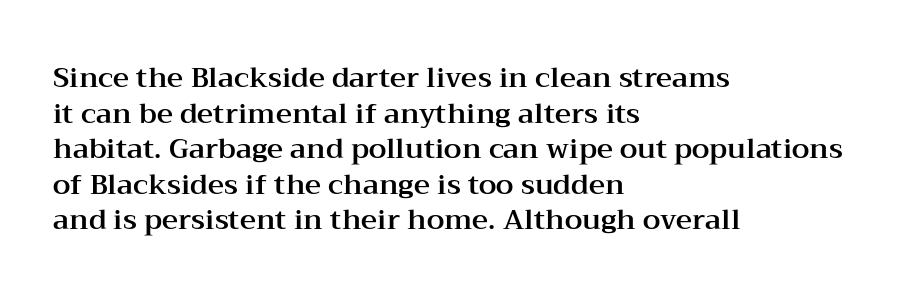
{"serif": "yes", "italic": "no", "width": "wide", "stroke_contrast": "medium", "x_height": "medium", "monospaced": "no", "underline": "no", "align": "left", "line_spacing": "normal", "line_spacing_ratio": 1.27, "letter_spacing": "normal", "letter_spacing_em": 0.0, "glyph_px": 28}
